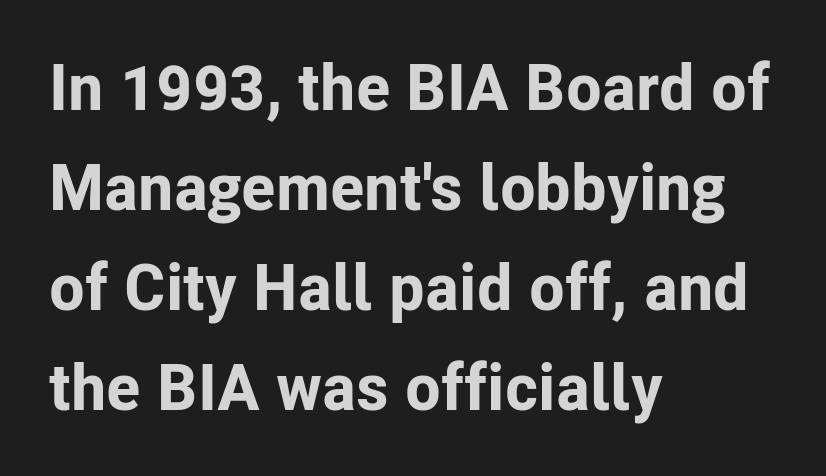
{"serif": "no", "italic": "no", "bold": "yes", "weight": "bold", "width": "normal", "stroke_contrast": "low", "x_height": "medium", "monospaced": "no", "underline": "no", "align": "left", "line_spacing": "normal", "line_spacing_ratio": 1.54, "letter_spacing": "normal", "letter_spacing_em": 0.0, "glyph_px": 65}
